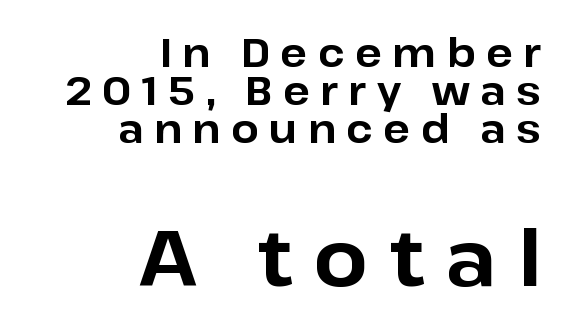
Q: Is the text bold? A: Yes.
Q: Is the text italic (slanted)? A: No, it is upright.
Q: Is the typeface a serif or a sans-serif typeface? A: Sans-serif.
Q: Is the text underlined? A: No.
Q: How is the paragraph aligned? A: Right-aligned.
Q: Is the spacing between letters normal or unusually wide? A: Unusually wide.
Q: Is the spacing between lines tight, normal or loose? A: Tight.
Q: Which block of text is set in a larger size, the first (top) or the second (bottom)? A: The second (bottom) one.
Q: Width (condensed, normal, or wide)? A: Normal.
Q: Stroke contrast? A: Low.
Q: x-height? A: Medium.
Q: Monospaced? A: No.
